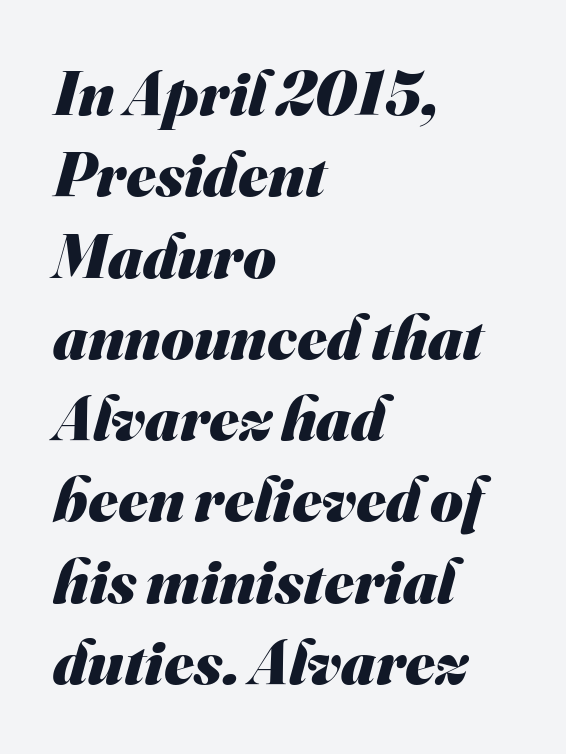
Q: Is the text bold? A: Yes.
Q: Is the typeface a serif or a sans-serif typeface? A: Sans-serif.
Q: Is the text underlined? A: No.
Q: How is the paragraph aligned? A: Left-aligned.
Q: Is the spacing between letters normal or unusually wide? A: Normal.
Q: Is the spacing between lines tight, normal or loose? A: Normal.
Q: Width (condensed, normal, or wide)? A: Normal.
Q: Stroke contrast? A: Medium.
Q: x-height? A: Small.
Q: Monospaced? A: No.
